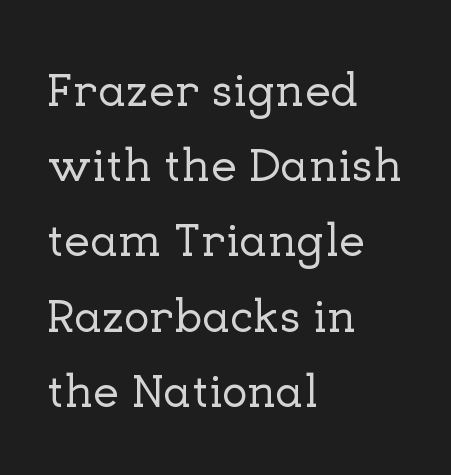
Q: Is the text italic (slanted)? A: No, it is upright.
Q: Is the typeface a serif or a sans-serif typeface? A: Serif.
Q: Is the text underlined? A: No.
Q: How is the paragraph aligned? A: Left-aligned.
Q: Is the spacing between letters normal or unusually wide? A: Normal.
Q: Is the spacing between lines tight, normal or loose? A: Normal.
Q: Width (condensed, normal, or wide)? A: Normal.
Q: Stroke contrast? A: Low.
Q: x-height? A: Medium.
Q: Monospaced? A: No.
